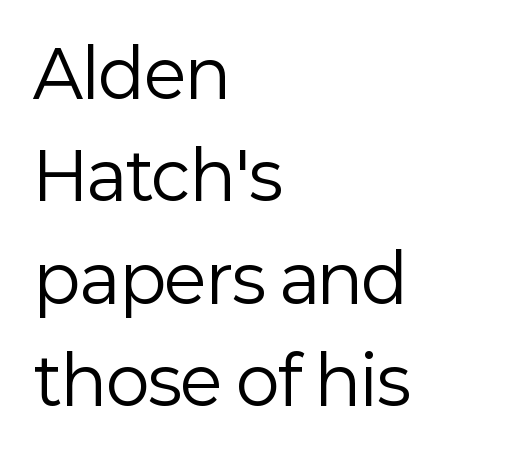
The image shows 66 px regular-weight sans-serif type, upright; set left-aligned, normal line spacing (1.55x), normal letter spacing, not underlined; low stroke contrast and a medium x-height.
